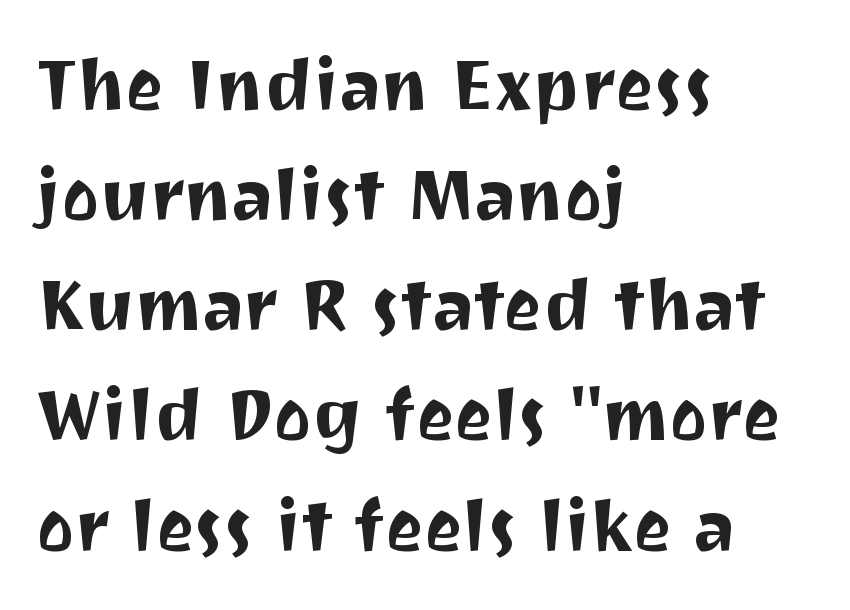
Q: Is the text italic (slanted)? A: No, it is upright.
Q: Is the typeface a serif or a sans-serif typeface? A: Sans-serif.
Q: Is the text underlined? A: No.
Q: How is the paragraph aligned? A: Left-aligned.
Q: Is the spacing between letters normal or unusually wide? A: Normal.
Q: Is the spacing between lines tight, normal or loose? A: Normal.
Q: Width (condensed, normal, or wide)? A: Normal.
Q: Stroke contrast? A: Medium.
Q: x-height? A: Medium.
Q: Monospaced? A: No.
